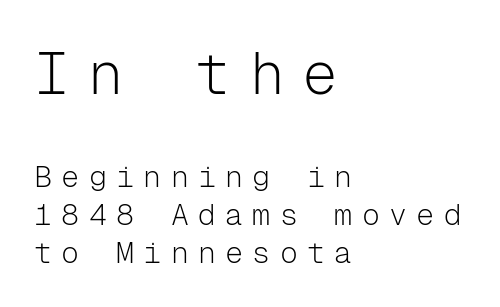
Q: Is the text bold? A: No.
Q: Is the text italic (slanted)? A: No, it is upright.
Q: Is the typeface a serif or a sans-serif typeface? A: Sans-serif.
Q: Is the text underlined? A: No.
Q: How is the paragraph aligned? A: Left-aligned.
Q: Is the spacing between letters normal or unusually wide? A: Unusually wide.
Q: Is the spacing between lines tight, normal or loose? A: Normal.
Q: Which block of text is set in a larger size, the first (top) or the second (bottom)? A: The first (top) one.
Q: Width (condensed, normal, or wide)? A: Normal.
Q: Stroke contrast? A: Low.
Q: x-height? A: Medium.
Q: Monospaced? A: Yes.
